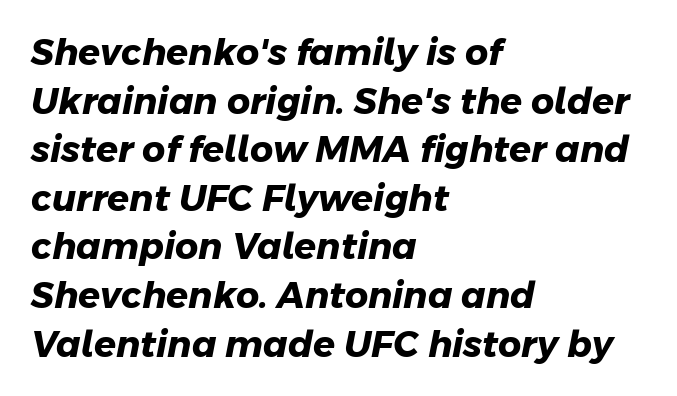
Q: Is the text bold? A: Yes.
Q: Is the typeface a serif or a sans-serif typeface? A: Sans-serif.
Q: Is the text underlined? A: No.
Q: How is the paragraph aligned? A: Left-aligned.
Q: Is the spacing between letters normal or unusually wide? A: Normal.
Q: Is the spacing between lines tight, normal or loose? A: Normal.
Q: Width (condensed, normal, or wide)? A: Normal.
Q: Stroke contrast? A: Low.
Q: x-height? A: Medium.
Q: Monospaced? A: No.
